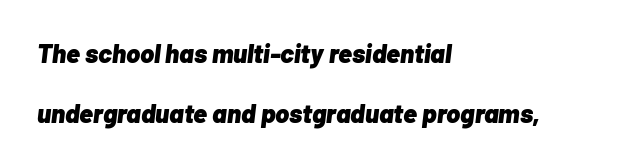
Any mark beneath the type? The region is blank. On the weight axis this lands at bold, roughly 700. Nobody touched the tracking dial on this one. This rendering uses left alignment, leaving the right contour irregular.
